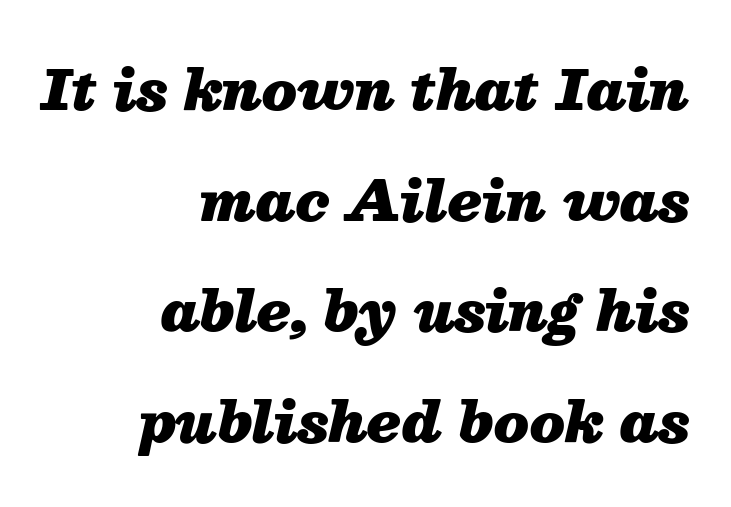
{"italic": "yes", "lean": "right", "slant_degrees": 13, "bold": "yes", "weight": "heavy", "width": "normal", "stroke_contrast": "medium", "x_height": "medium", "monospaced": "no", "underline": "no", "align": "right", "line_spacing": "loose", "line_spacing_ratio": 2.01, "letter_spacing": "normal", "letter_spacing_em": 0.0, "glyph_px": 55}
